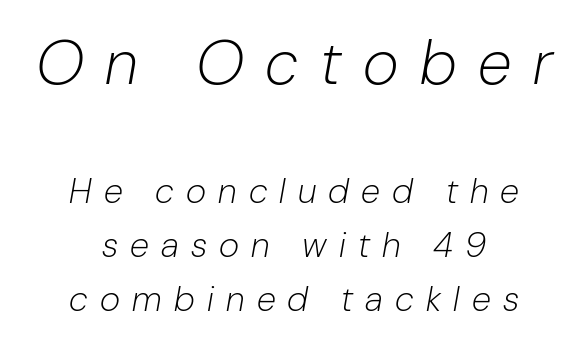
The image shows 62 px light type, italic (leaning right); set centered, normal line spacing (1.55x), unusually wide letter spacing (+0.35 em), not underlined; the first (top) block is 1.77x larger; low stroke contrast and a medium x-height.
